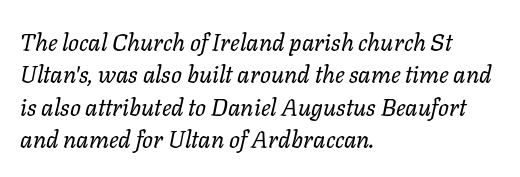
The image shows 24 px text type, italic (leaning right); set left-aligned, normal line spacing (1.35x), normal letter spacing, not underlined.
